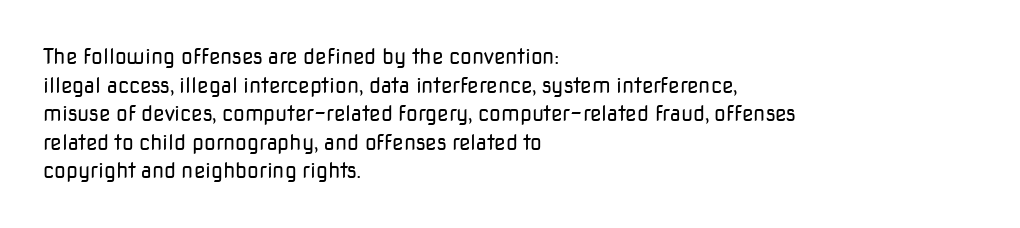
The image shows 21 px text type, upright; set left-aligned, normal line spacing (1.36x), normal letter spacing, not underlined.
